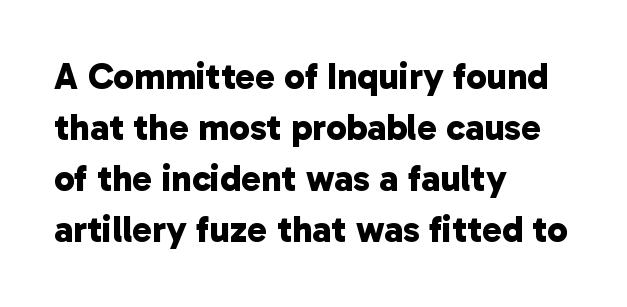
{"serif": "no", "bold": "yes", "weight": "bold", "width": "normal", "stroke_contrast": "low", "x_height": "medium", "monospaced": "no", "underline": "no", "align": "left", "line_spacing": "normal", "line_spacing_ratio": 1.38, "letter_spacing": "normal", "letter_spacing_em": 0.0, "glyph_px": 37}
